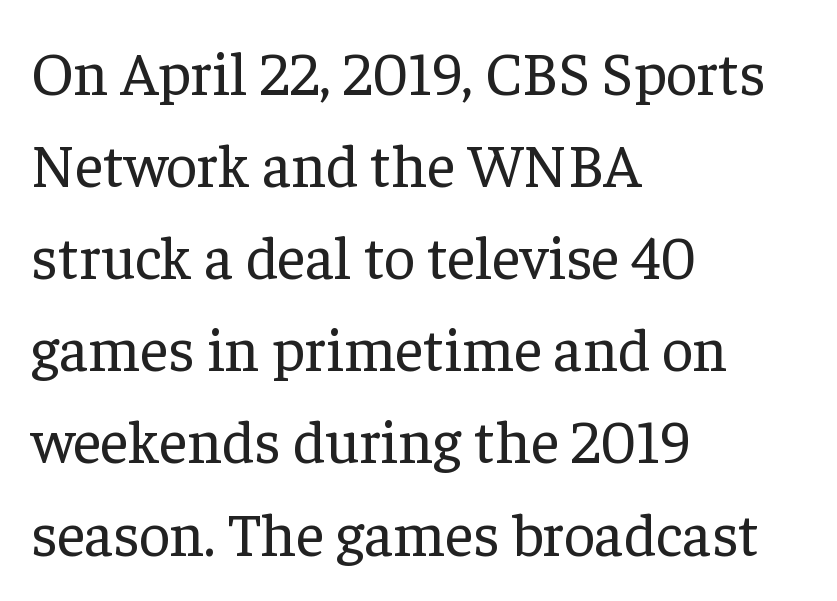
Designer's note — italics off, roman on. The glyphs are unaccompanied by any horizontal stroke below them. Is the stroke heavy? The answer is a plain regular-or-lighter. Nothing unusual about the tracking: characters are spaced as the font intends.
